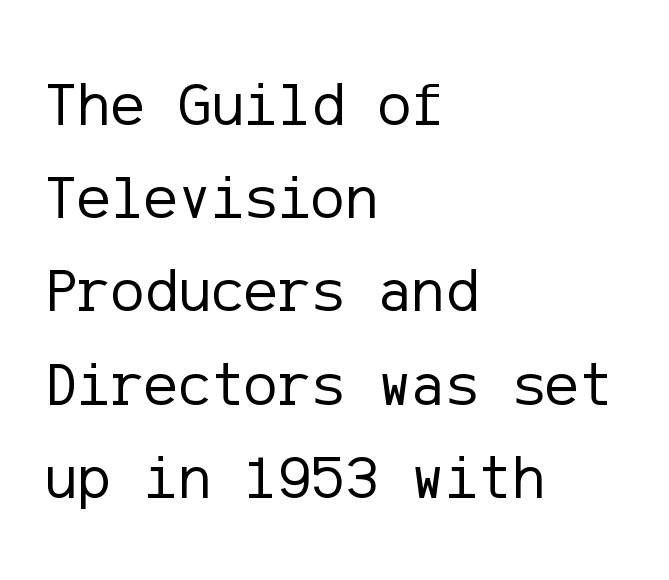
{"serif": "no", "italic": "no", "bold": "no", "weight": "regular", "width": "normal", "stroke_contrast": "low", "x_height": "medium", "underline": "no", "align": "left", "line_spacing": "normal", "line_spacing_ratio": 1.48, "letter_spacing": "normal", "letter_spacing_em": 0.0, "glyph_px": 63}
